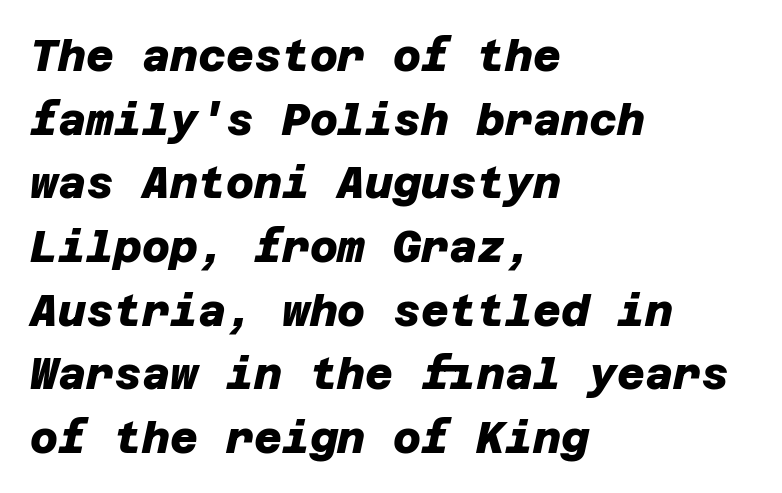
Q: Is the text bold? A: Yes.
Q: Is the typeface a serif or a sans-serif typeface? A: Sans-serif.
Q: Is the text underlined? A: No.
Q: How is the paragraph aligned? A: Left-aligned.
Q: Is the spacing between letters normal or unusually wide? A: Normal.
Q: Is the spacing between lines tight, normal or loose? A: Normal.
Q: Width (condensed, normal, or wide)? A: Normal.
Q: Stroke contrast? A: Low.
Q: x-height? A: Large.
